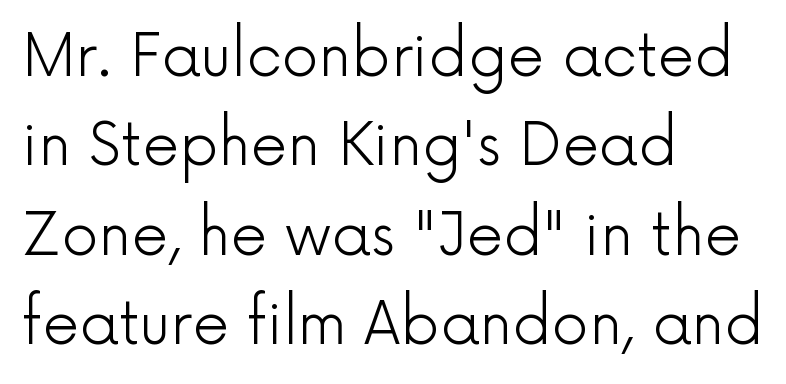
Nobody touched the tracking dial on this one. This is the regular roman posture of the typeface. Does the leading feel generous? No, just average. Note the varied advance widths — an 'i' is clearly narrower than an 'm'. The string is rendered with underlining switched off.
